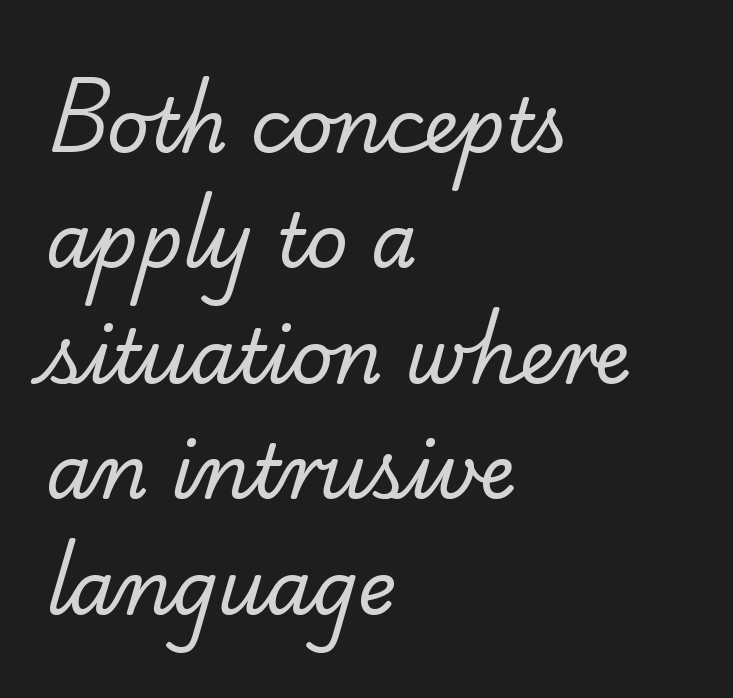
The image shows 74 px regular-weight type; set left-aligned, normal line spacing (1.56x), normal letter spacing, not underlined; low stroke contrast and a small x-height.
